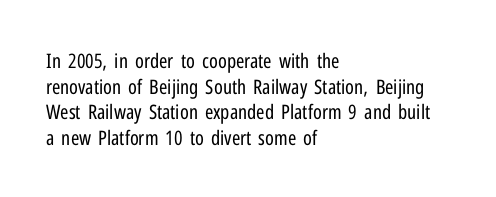
Q: Is the text bold? A: No.
Q: Is the text italic (slanted)? A: No, it is upright.
Q: Is the text underlined? A: No.
Q: How is the paragraph aligned? A: Left-aligned.
Q: Is the spacing between letters normal or unusually wide? A: Normal.
Q: Is the spacing between lines tight, normal or loose? A: Normal.
